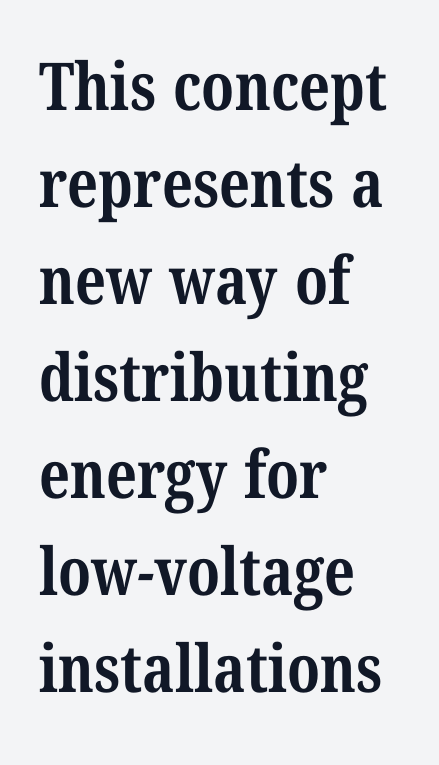
Words appear dense and cohesive because spacing is normal. This rendering features lettering with no underline. Compared with a centered layout, this one pins lines to the left instead. Is there much room between lines? A standard amount, neither cramped nor airy. Plenty of ink on the page — the face is bold.
